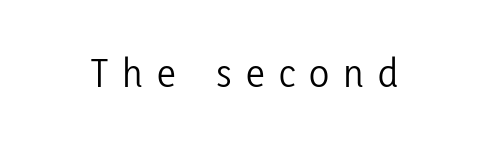
The image shows 42 px light, condensed sans-serif type, upright; set unusually wide letter spacing (+0.34 em), not underlined; low stroke contrast and a medium x-height.
